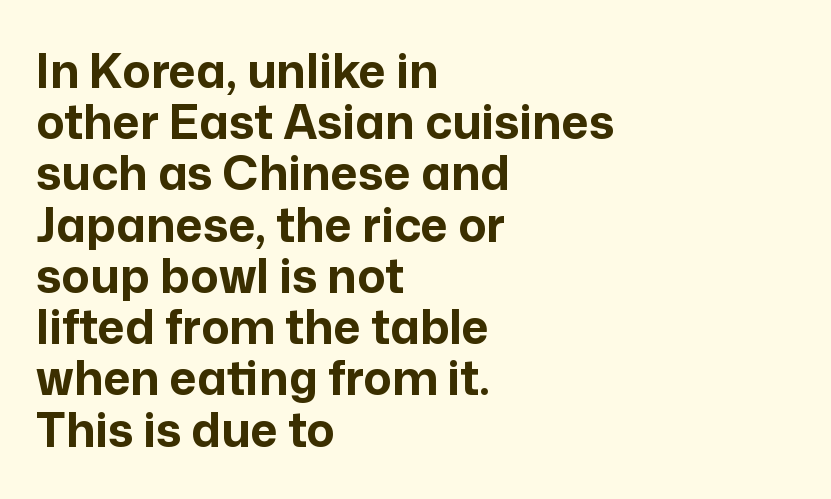
The image shows 47 px bold sans-serif type, upright; set left-aligned, tight line spacing (1.09x), normal letter spacing, not underlined; low stroke contrast and a medium x-height.
